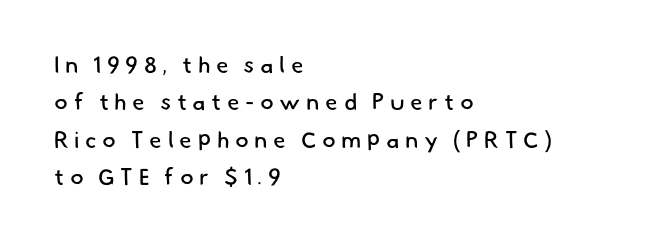
Q: Is the text bold? A: No.
Q: Is the text underlined? A: No.
Q: How is the paragraph aligned? A: Left-aligned.
Q: Is the spacing between letters normal or unusually wide? A: Unusually wide.
Q: Is the spacing between lines tight, normal or loose? A: Normal.
